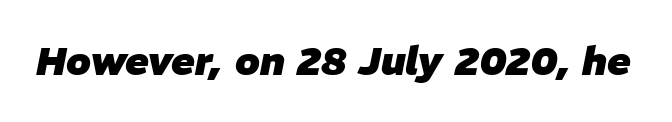
The image shows 39 px heavy type, italic (leaning right); set normal letter spacing, not underlined; low stroke contrast and a medium x-height.
